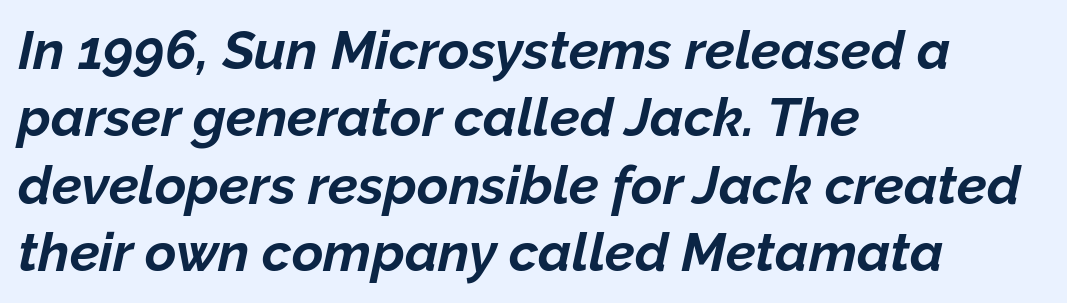
The image shows 54 px bold type, italic (leaning right); set left-aligned, normal line spacing (1.25x), normal letter spacing, not underlined; low stroke contrast and a medium x-height.
